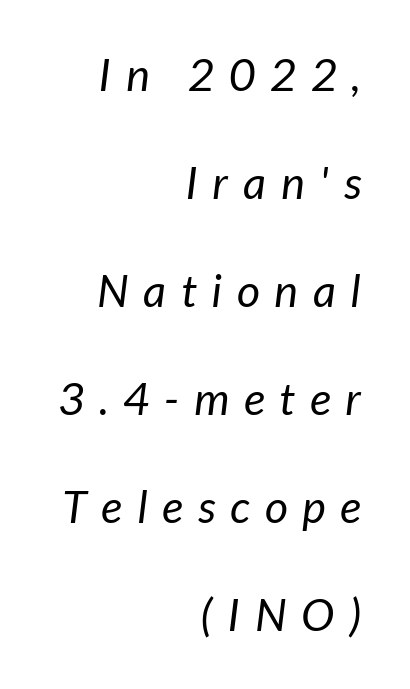
Q: Is the text bold? A: No.
Q: Is the typeface a serif or a sans-serif typeface? A: Sans-serif.
Q: Is the text underlined? A: No.
Q: How is the paragraph aligned? A: Right-aligned.
Q: Is the spacing between letters normal or unusually wide? A: Unusually wide.
Q: Is the spacing between lines tight, normal or loose? A: Loose.
Q: Width (condensed, normal, or wide)? A: Normal.
Q: Stroke contrast? A: Low.
Q: x-height? A: Medium.
Q: Monospaced? A: No.
